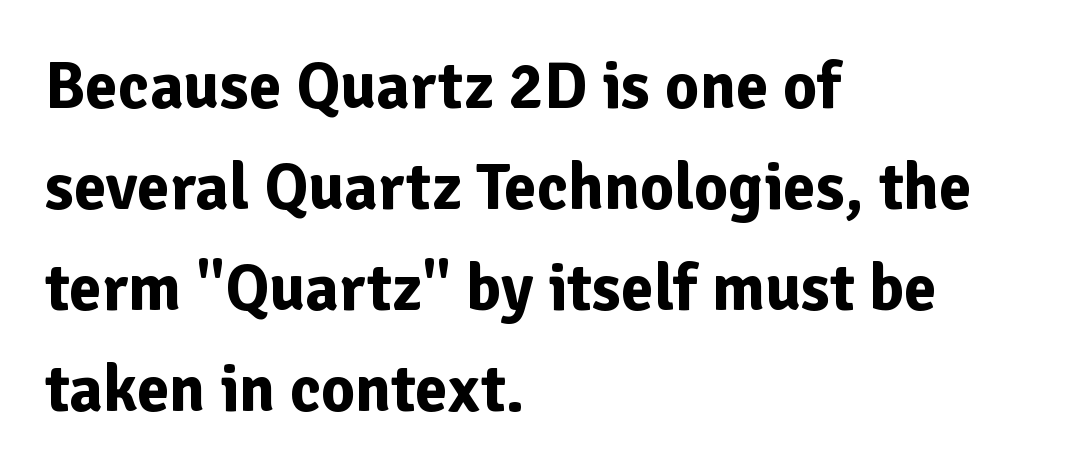
Q: Is the text bold? A: Yes.
Q: Is the text italic (slanted)? A: No, it is upright.
Q: Is the typeface a serif or a sans-serif typeface? A: Sans-serif.
Q: Is the text underlined? A: No.
Q: How is the paragraph aligned? A: Left-aligned.
Q: Is the spacing between letters normal or unusually wide? A: Normal.
Q: Is the spacing between lines tight, normal or loose? A: Normal.
Q: Width (condensed, normal, or wide)? A: Normal.
Q: Stroke contrast? A: Low.
Q: x-height? A: Medium.
Q: Monospaced? A: No.
